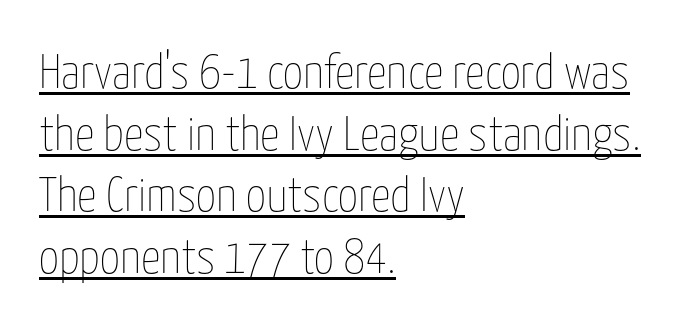
{"italic": "no", "bold": "no", "weight": "thin", "width": "condensed", "stroke_contrast": "low", "x_height": "medium", "monospaced": "no", "underline": "yes", "align": "left", "line_spacing": "normal", "line_spacing_ratio": 1.26, "letter_spacing": "normal", "letter_spacing_em": 0.0, "glyph_px": 49}
